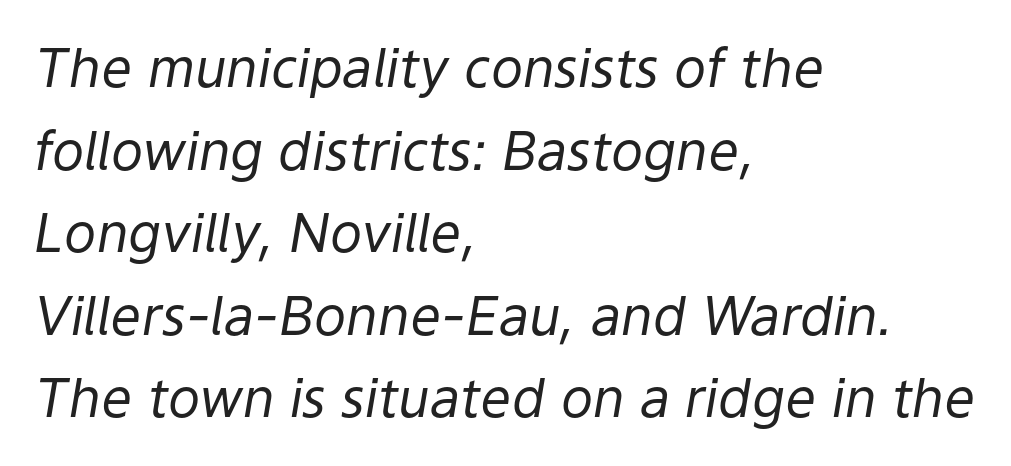
The image shows 54 px regular-weight type, italic (leaning right); set left-aligned, normal line spacing (1.53x), normal letter spacing, not underlined; low stroke contrast and a medium x-height.
